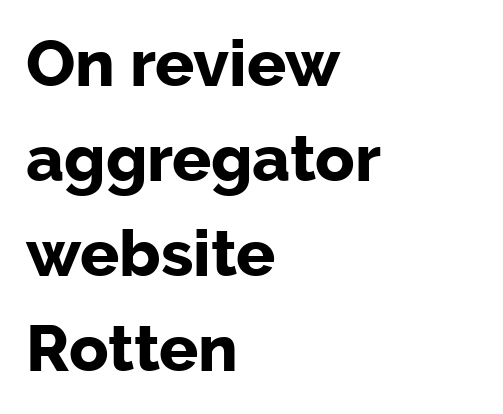
Q: Is the text bold? A: Yes.
Q: Is the text italic (slanted)? A: No, it is upright.
Q: Is the typeface a serif or a sans-serif typeface? A: Sans-serif.
Q: Is the text underlined? A: No.
Q: How is the paragraph aligned? A: Left-aligned.
Q: Is the spacing between letters normal or unusually wide? A: Normal.
Q: Is the spacing between lines tight, normal or loose? A: Normal.
Q: Width (condensed, normal, or wide)? A: Normal.
Q: Stroke contrast? A: Low.
Q: x-height? A: Medium.
Q: Monospaced? A: No.
